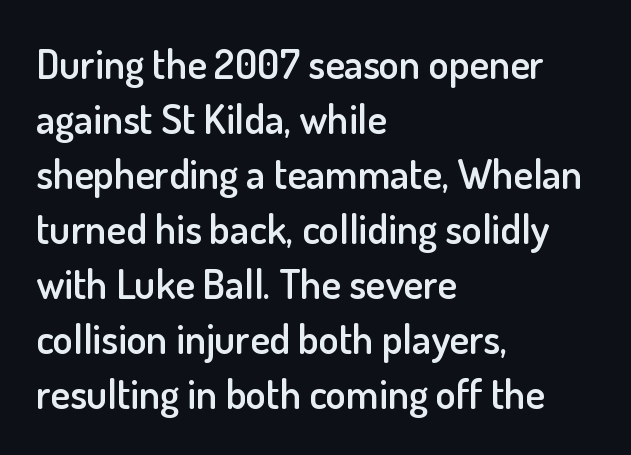
Q: Is the text bold? A: Semi-bold.
Q: Is the text italic (slanted)? A: No, it is upright.
Q: Is the typeface a serif or a sans-serif typeface? A: Sans-serif.
Q: Is the text underlined? A: No.
Q: How is the paragraph aligned? A: Left-aligned.
Q: Is the spacing between letters normal or unusually wide? A: Normal.
Q: Is the spacing between lines tight, normal or loose? A: Normal.
Q: Width (condensed, normal, or wide)? A: Normal.
Q: Stroke contrast? A: Low.
Q: x-height? A: Small.
Q: Monospaced? A: No.
